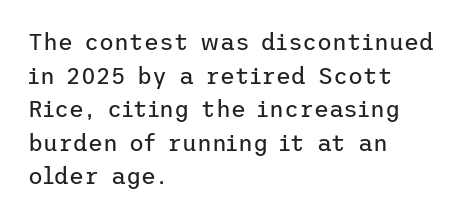
{"italic": "no", "bold": "no", "underline": "no", "align": "left", "line_spacing": "normal", "line_spacing_ratio": 1.46, "letter_spacing": "normal", "letter_spacing_em": 0.0, "glyph_px": 23}
